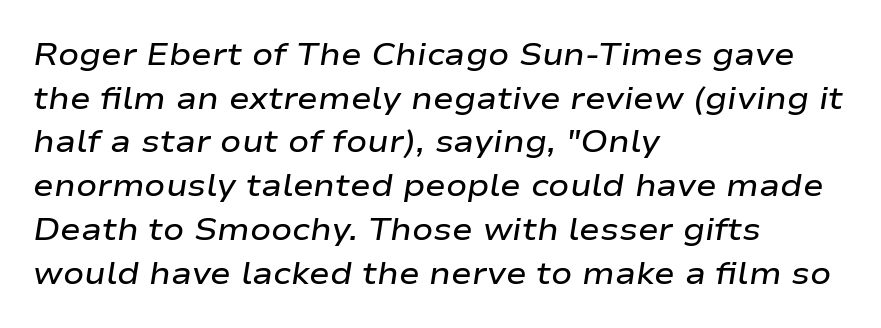
Q: Is the text bold? A: Semi-bold.
Q: Is the text italic (slanted)? A: Yes, it leans right by about 9 degrees.
Q: Is the text underlined? A: No.
Q: How is the paragraph aligned? A: Left-aligned.
Q: Is the spacing between letters normal or unusually wide? A: Normal.
Q: Is the spacing between lines tight, normal or loose? A: Normal.
Q: Width (condensed, normal, or wide)? A: Wide.
Q: Stroke contrast? A: Low.
Q: x-height? A: Medium.
Q: Monospaced? A: No.
